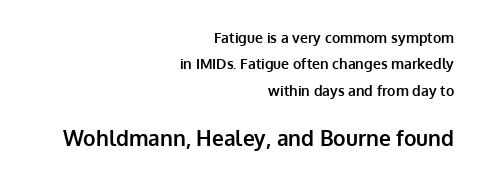
This sample uses an upright cut, with every glyph sitting square on the baseline. If you squint, the bottom block still reads clearly — it's the larger of the two. Glance below the letters and you will spot only blank space. Typeset ragged left — the right edge is the straight one. This sample uses plain, unmodified letter spacing.
